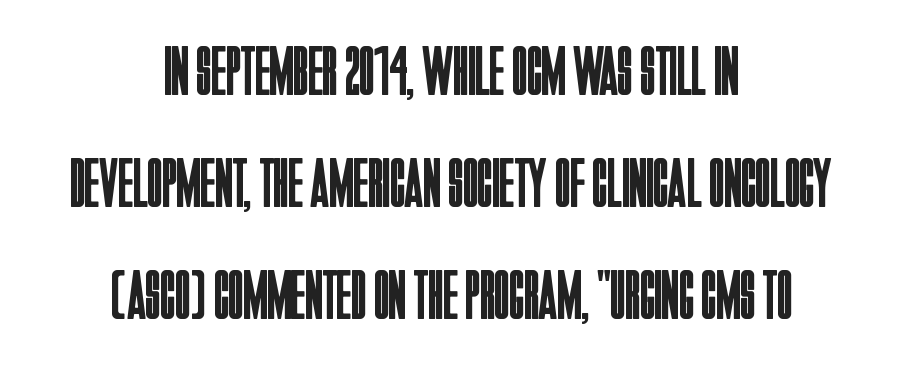
The image shows 70 px regular-weight, condensed sans-serif type, upright; set centered, normal line spacing (1.6x), normal letter spacing, not underlined; low stroke contrast and a large x-height.
